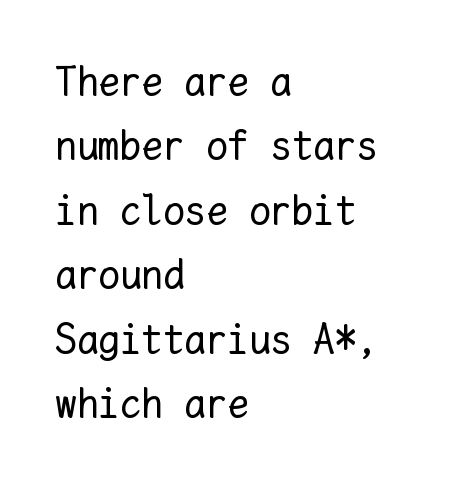
The image shows 43 px regular-weight type, upright, monospaced; set left-aligned, normal line spacing (1.5x), normal letter spacing, not underlined; low stroke contrast and a medium x-height.
